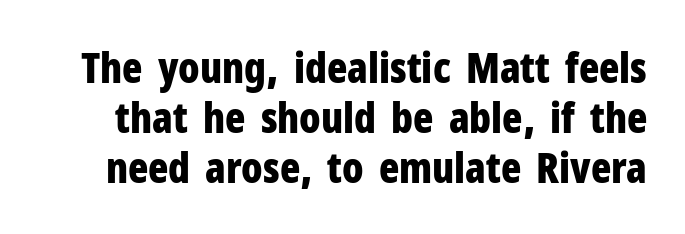
The image shows 42 px bold, condensed sans-serif type, upright; set line spacing 1.19x, normal letter spacing, not underlined; low stroke contrast and a medium x-height.
